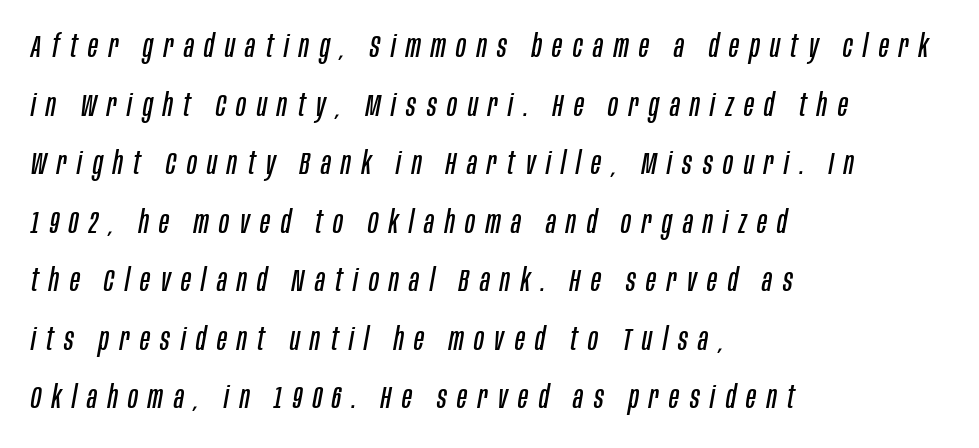
Q: Is the text bold? A: No.
Q: Is the text italic (slanted)? A: Yes, it leans right by about 10 degrees.
Q: Is the text underlined? A: No.
Q: How is the paragraph aligned? A: Left-aligned.
Q: Is the spacing between letters normal or unusually wide? A: Unusually wide.
Q: Width (condensed, normal, or wide)? A: Condensed.
Q: Stroke contrast? A: Low.
Q: x-height? A: Large.
Q: Monospaced? A: No.
